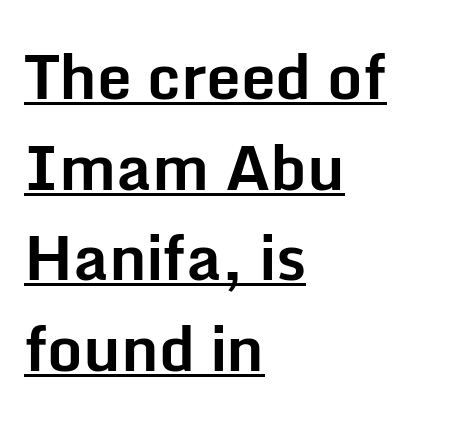
{"serif": "no", "italic": "no", "bold": "yes", "weight": "bold", "width": "normal", "stroke_contrast": "low", "x_height": "medium", "monospaced": "no", "underline": "yes", "align": "left", "line_spacing": "normal", "line_spacing_ratio": 1.46, "letter_spacing": "normal", "letter_spacing_em": 0.0, "glyph_px": 62}
